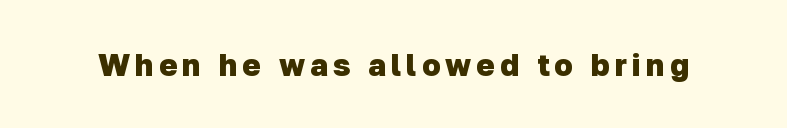
{"serif": "no", "bold": "yes", "weight": "heavy", "width": "normal", "stroke_contrast": "low", "x_height": "medium", "monospaced": "no", "underline": "no", "glyph_px": 31}
